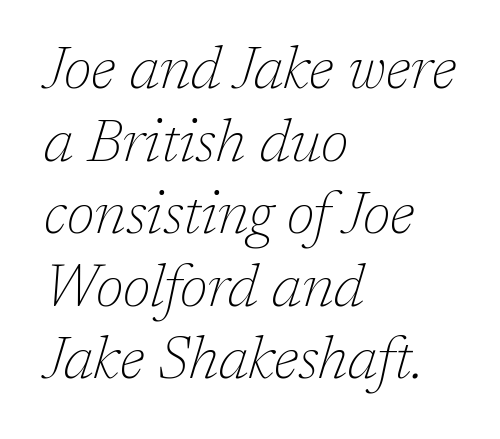
The image shows 59 px thin serif type, italic (leaning right); set left-aligned, line spacing 1.23x, normal letter spacing, not underlined; low stroke contrast and a medium x-height.
